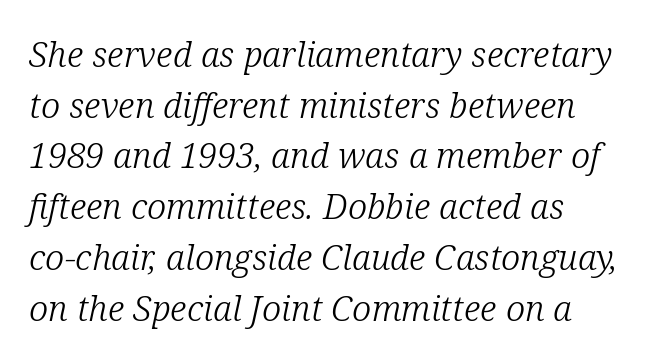
{"serif": "yes", "italic": "yes", "lean": "right", "slant_degrees": 12, "bold": "no", "weight": "light", "width": "normal", "stroke_contrast": "low", "x_height": "medium", "monospaced": "no", "underline": "no", "align": "left", "line_spacing": "normal", "line_spacing_ratio": 1.45, "letter_spacing": "normal", "letter_spacing_em": 0.0, "glyph_px": 35}
